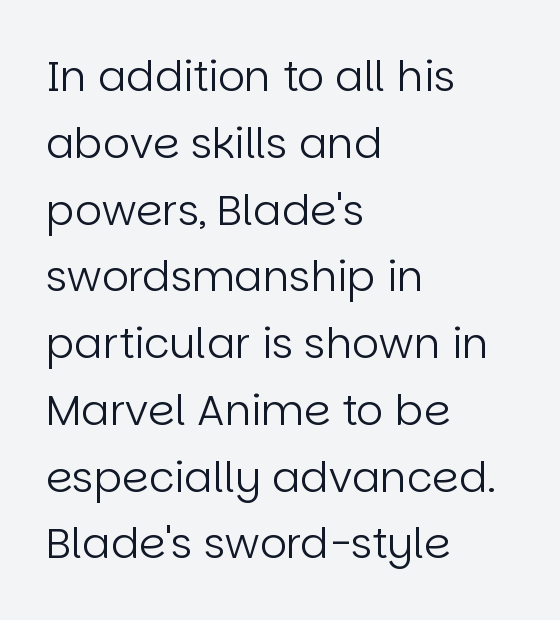
The image shows 42 px regular-weight sans-serif type, upright; set left-aligned, normal line spacing (1.59x), normal letter spacing, not underlined; low stroke contrast and a large x-height.
